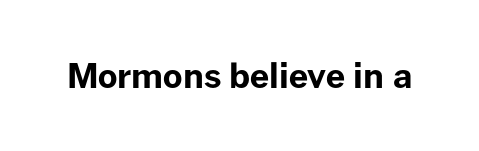
The image shows 34 px bold sans-serif type, upright; set normal letter spacing, not underlined; low stroke contrast and a medium x-height.
